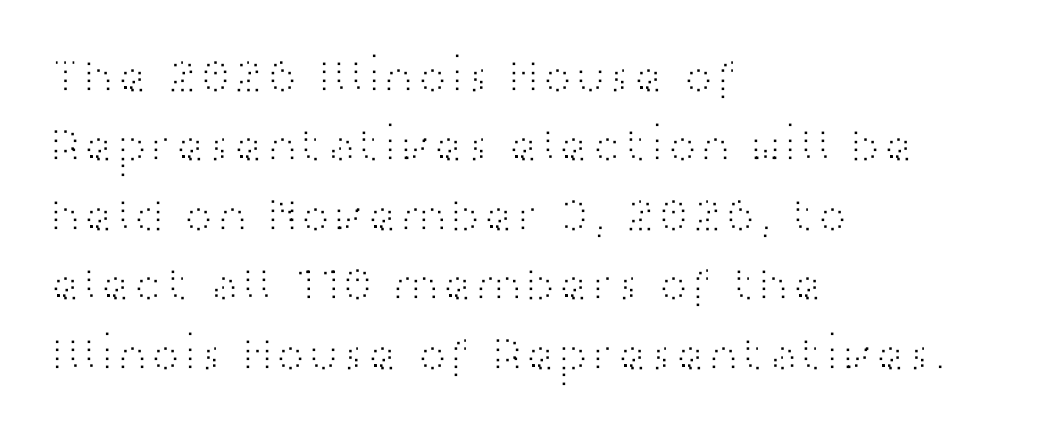
The image shows 50 px light, wide sans-serif type, upright; set left-aligned, normal line spacing (1.39x), normal letter spacing, not underlined; high stroke contrast and a medium x-height.
